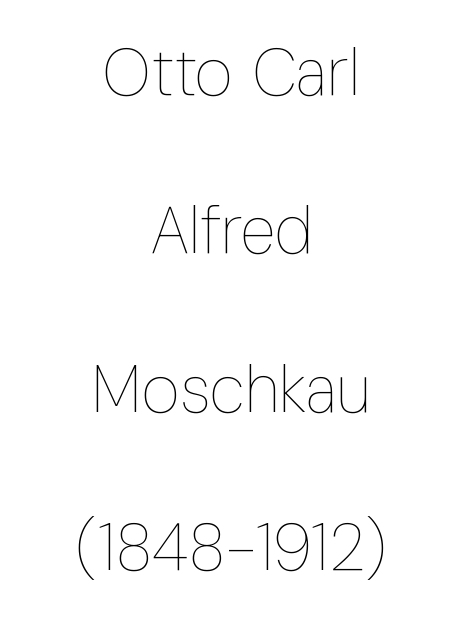
Q: Is the text bold? A: No.
Q: Is the text italic (slanted)? A: No, it is upright.
Q: Is the text underlined? A: No.
Q: How is the paragraph aligned? A: Centered.
Q: Is the spacing between letters normal or unusually wide? A: Normal.
Q: Is the spacing between lines tight, normal or loose? A: Loose.
Q: Width (condensed, normal, or wide)? A: Condensed.
Q: Stroke contrast? A: Low.
Q: x-height? A: Medium.
Q: Monospaced? A: No.
